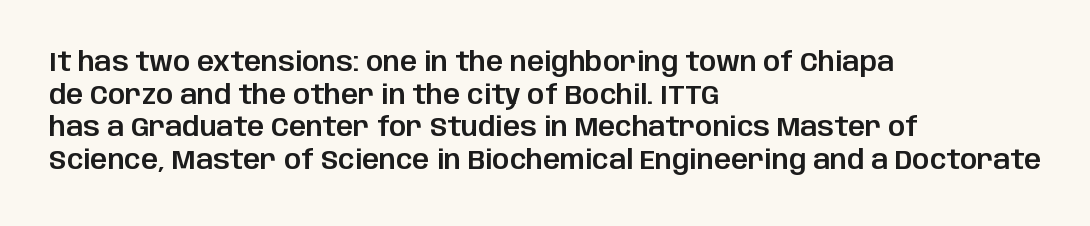
Q: Is the text italic (slanted)? A: No, it is upright.
Q: Is the text underlined? A: No.
Q: How is the paragraph aligned? A: Left-aligned.
Q: Is the spacing between letters normal or unusually wide? A: Normal.
